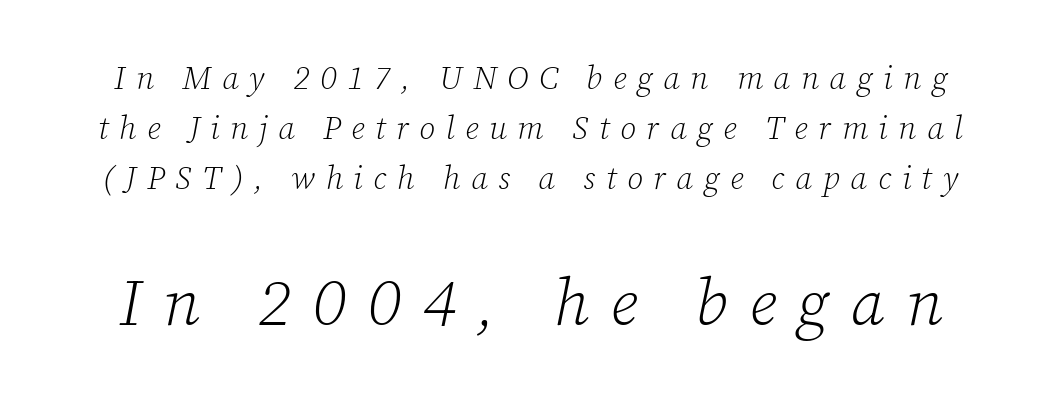
The image shows 65 px light serif type, italic (leaning right); set normal line spacing (1.56x), unusually wide letter spacing (+0.33 em), not underlined; the second (bottom) block is 2.03x larger; low stroke contrast and a medium x-height.
